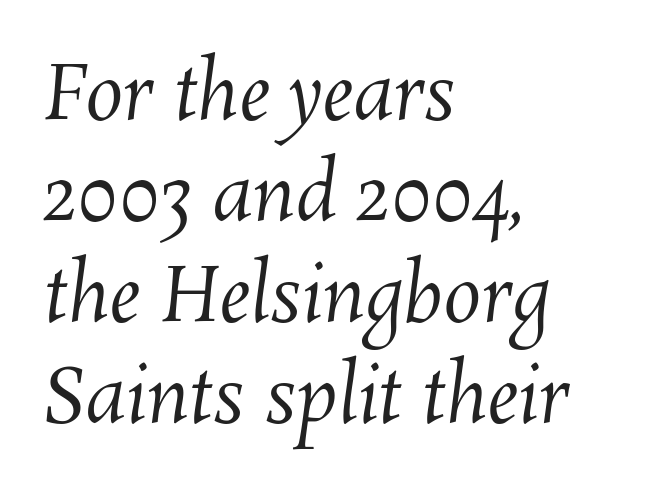
{"bold": "no", "weight": "regular", "width": "normal", "stroke_contrast": "medium", "x_height": "medium", "monospaced": "no", "underline": "no", "align": "left", "line_spacing": "normal", "line_spacing_ratio": 1.33, "letter_spacing": "normal", "letter_spacing_em": 0.0, "glyph_px": 76}
